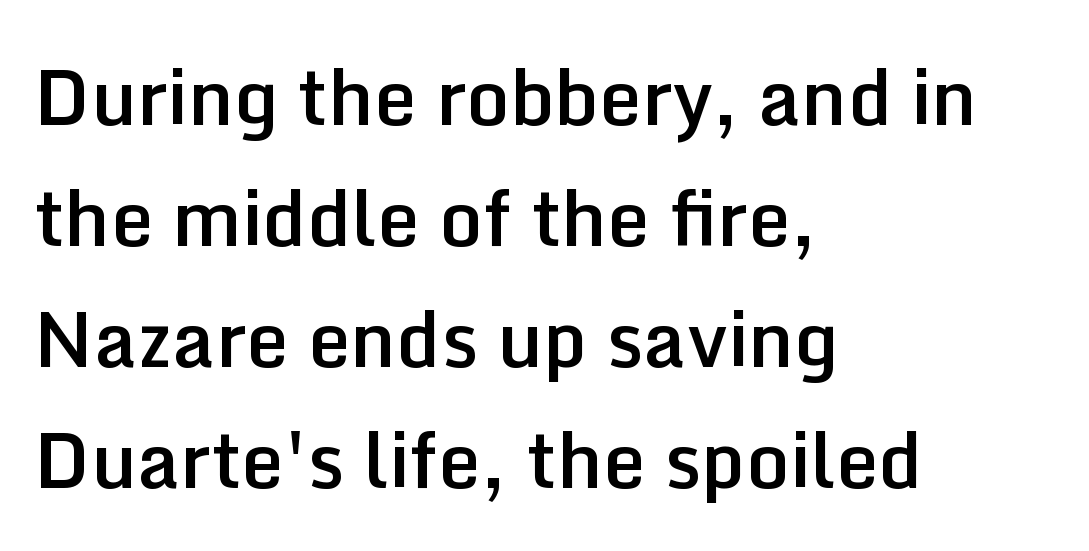
Does the type have serifs? No, each stem ends abruptly. Quick note: interline space is typical. The rag falls on the right side of this text block. This sample uses plain, unmodified letter spacing. The typesetting leans somewhat heavy: a semibold.
